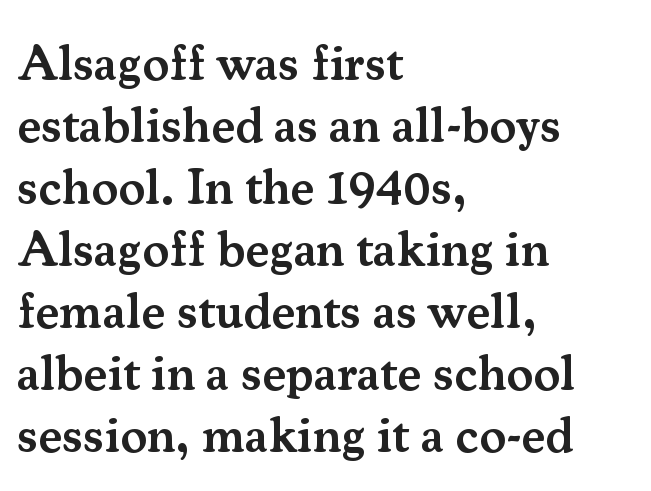
{"serif": "yes", "italic": "no", "bold": "semi", "weight": "semibold", "width": "normal", "stroke_contrast": "medium", "x_height": "small", "monospaced": "no", "underline": "no", "align": "left", "line_spacing_ratio": 1.24, "letter_spacing": "normal", "letter_spacing_em": 0.0, "glyph_px": 50}
